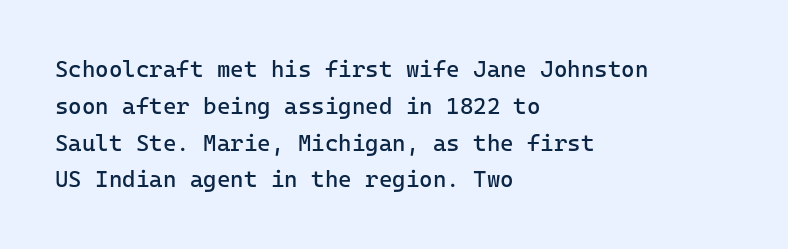
The image shows 23 px text type, upright; set left-aligned, normal line spacing (1.6x), normal letter spacing, not underlined.
